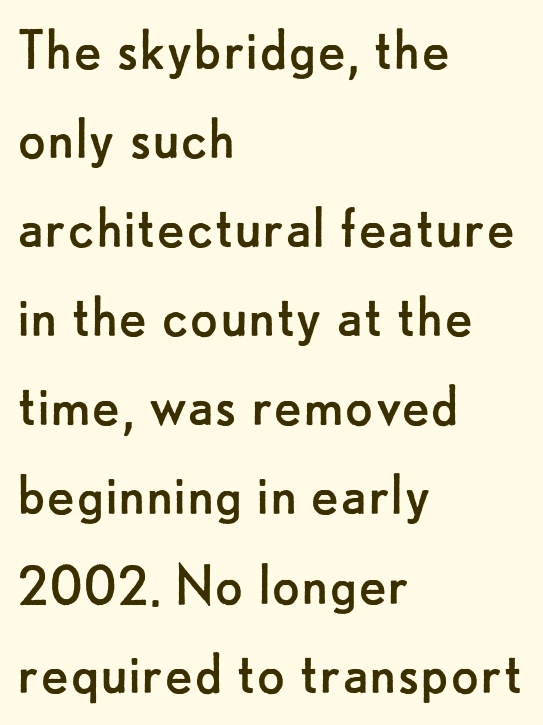
Q: Is the text bold? A: No.
Q: Is the text italic (slanted)? A: No, it is upright.
Q: Is the typeface a serif or a sans-serif typeface? A: Sans-serif.
Q: Is the text underlined? A: No.
Q: How is the paragraph aligned? A: Left-aligned.
Q: Is the spacing between letters normal or unusually wide? A: Normal.
Q: Is the spacing between lines tight, normal or loose? A: Normal.
Q: Width (condensed, normal, or wide)? A: Normal.
Q: Stroke contrast? A: Low.
Q: x-height? A: Small.
Q: Monospaced? A: No.
